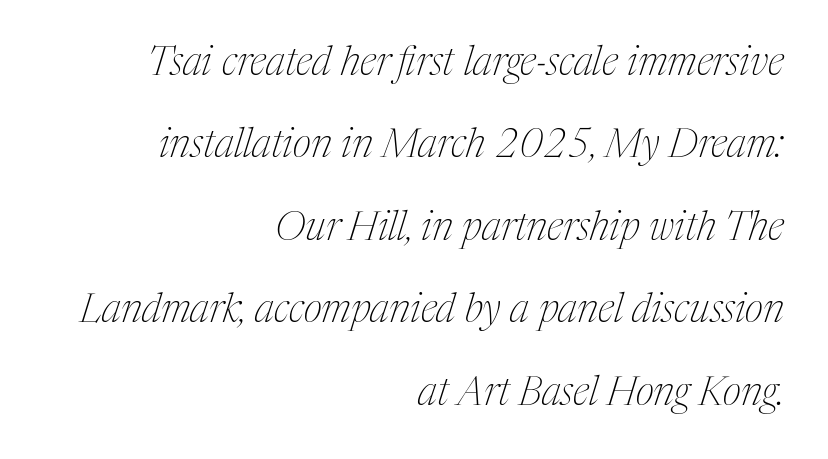
Q: Is the text bold? A: No.
Q: Is the text italic (slanted)? A: Yes, it leans right by about 17 degrees.
Q: Is the typeface a serif or a sans-serif typeface? A: Serif.
Q: Is the text underlined? A: No.
Q: How is the paragraph aligned? A: Right-aligned.
Q: Is the spacing between letters normal or unusually wide? A: Normal.
Q: Is the spacing between lines tight, normal or loose? A: Loose.
Q: Width (condensed, normal, or wide)? A: Condensed.
Q: Stroke contrast? A: Medium.
Q: x-height? A: Medium.
Q: Monospaced? A: No.
